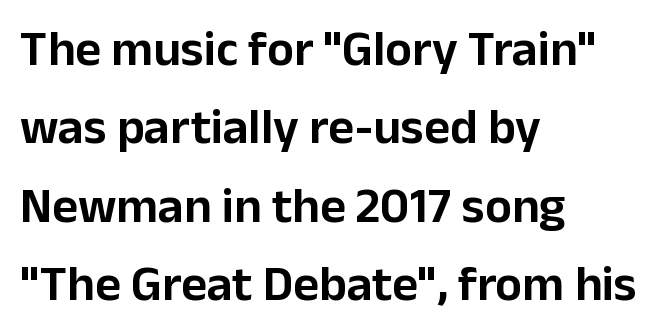
The image shows 50 px sans-serif type, upright; set left-aligned, normal line spacing (1.57x), normal letter spacing, not underlined; low stroke contrast and a medium x-height.
